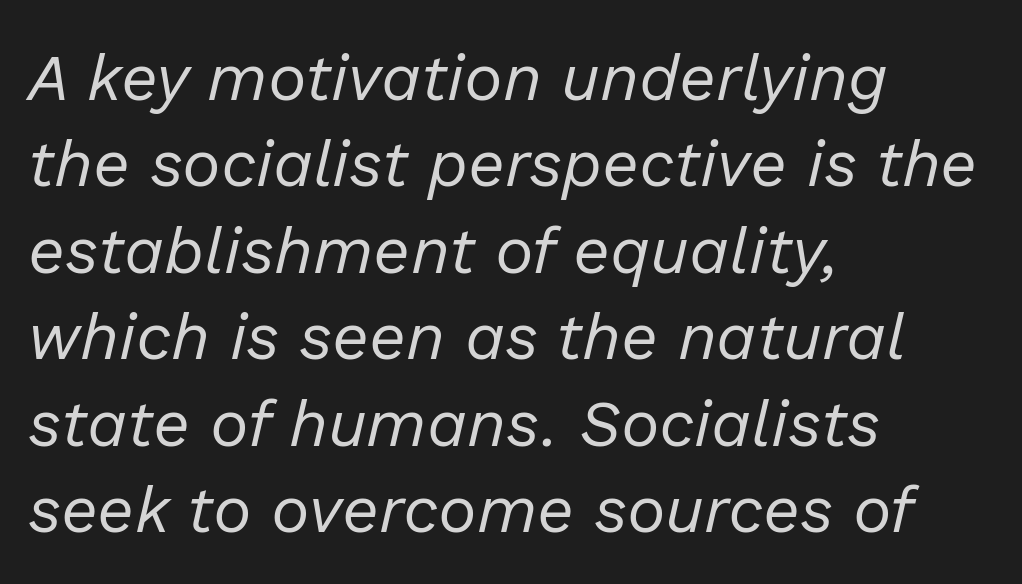
{"italic": "yes", "lean": "right", "slant_degrees": 13, "bold": "no", "weight": "regular", "width": "normal", "stroke_contrast": "low", "x_height": "medium", "monospaced": "no", "underline": "no", "align": "left", "line_spacing": "normal", "line_spacing_ratio": 1.33, "letter_spacing": "normal", "letter_spacing_em": 0.0, "glyph_px": 65}
